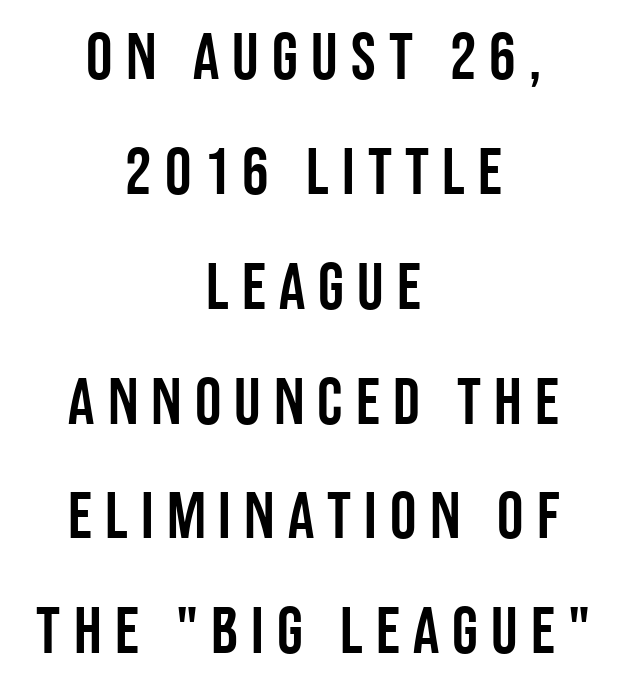
The image shows 66 px condensed sans-serif type, upright; set centered, line spacing 1.74x, unusually wide letter spacing (+0.2 em), not underlined; low stroke contrast and a large x-height.
